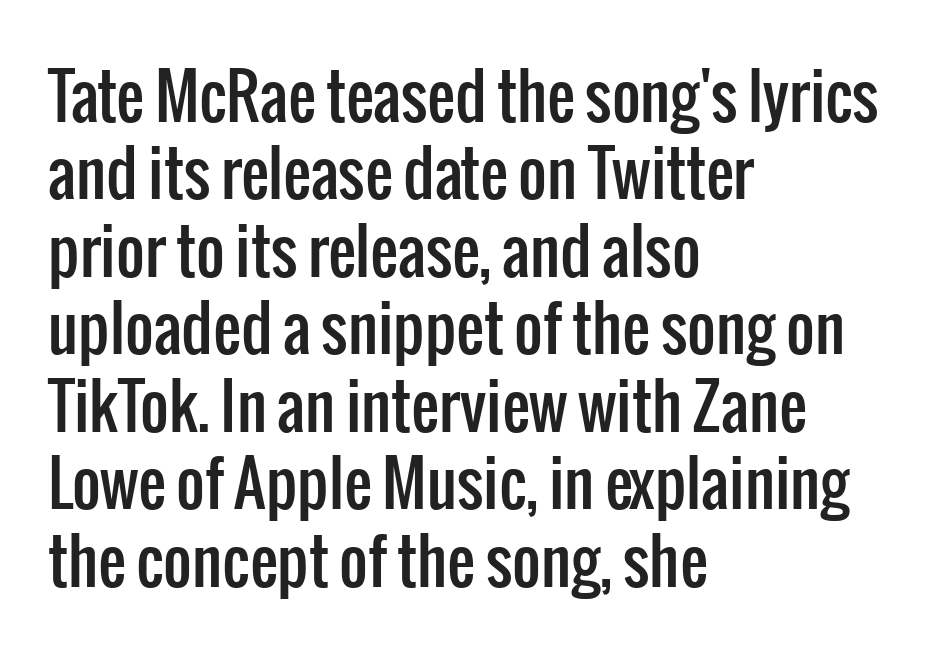
Q: Is the text italic (slanted)? A: No, it is upright.
Q: Is the typeface a serif or a sans-serif typeface? A: Sans-serif.
Q: Is the text underlined? A: No.
Q: How is the paragraph aligned? A: Left-aligned.
Q: Is the spacing between letters normal or unusually wide? A: Normal.
Q: Is the spacing between lines tight, normal or loose? A: Normal.
Q: Width (condensed, normal, or wide)? A: Condensed.
Q: Stroke contrast? A: Low.
Q: x-height? A: Medium.
Q: Monospaced? A: No.
